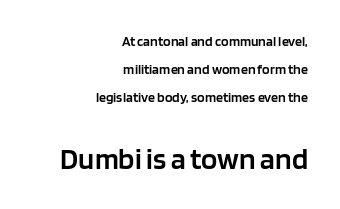
Honestly, the letter spacing is just normal — you wouldn't notice it. The designer dialed line spacing up above the default. Upright lettering throughout. The gap between lines stays unmarked.
